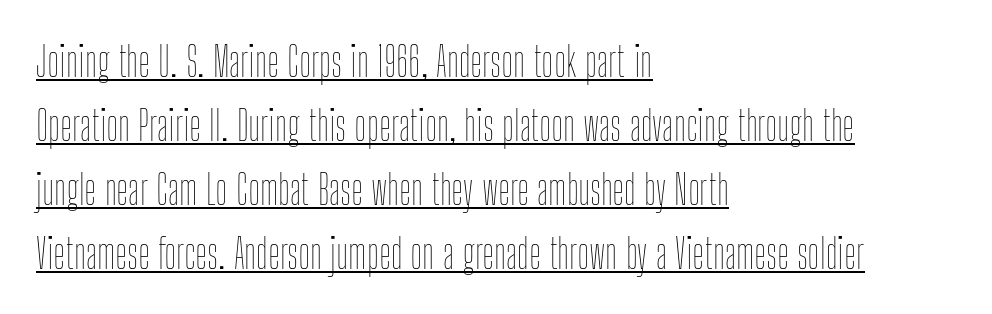
The image shows 41 px thin, condensed type, upright; set left-aligned, normal line spacing (1.56x), normal letter spacing, underlined; low stroke contrast and a medium x-height.
